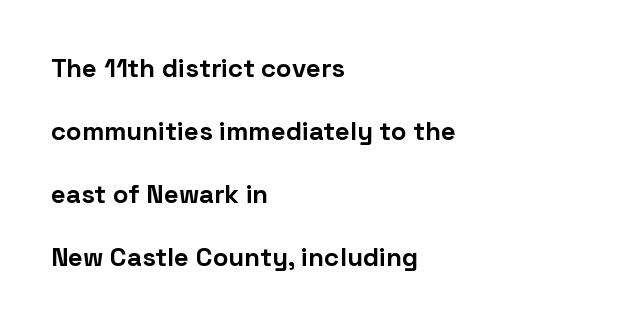
Q: Is the text bold? A: Yes.
Q: Is the text italic (slanted)? A: No, it is upright.
Q: Is the text underlined? A: No.
Q: How is the paragraph aligned? A: Left-aligned.
Q: Is the spacing between letters normal or unusually wide? A: Normal.
Q: Is the spacing between lines tight, normal or loose? A: Loose.
